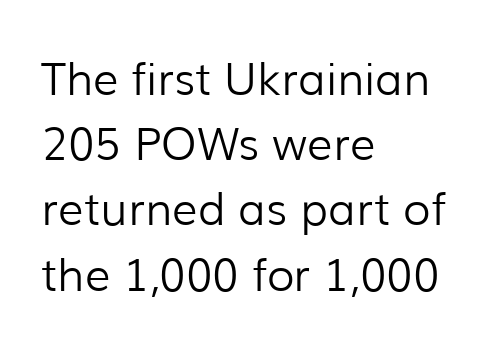
Q: Is the text bold? A: No.
Q: Is the text italic (slanted)? A: No, it is upright.
Q: Is the typeface a serif or a sans-serif typeface? A: Sans-serif.
Q: Is the text underlined? A: No.
Q: How is the paragraph aligned? A: Left-aligned.
Q: Is the spacing between letters normal or unusually wide? A: Normal.
Q: Is the spacing between lines tight, normal or loose? A: Normal.
Q: Width (condensed, normal, or wide)? A: Normal.
Q: Stroke contrast? A: Low.
Q: x-height? A: Medium.
Q: Monospaced? A: No.
